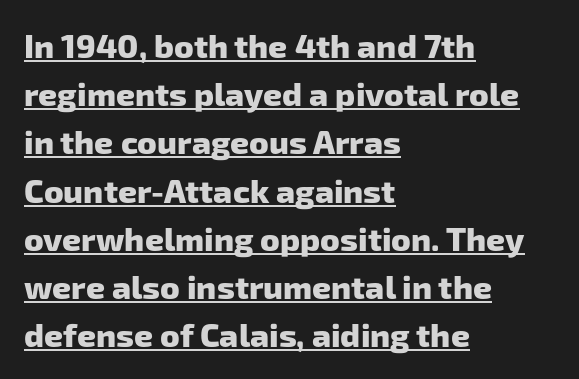
{"serif": "no", "bold": "yes", "weight": "heavy", "width": "normal", "stroke_contrast": "low", "x_height": "medium", "monospaced": "no", "underline": "yes", "align": "left", "line_spacing": "normal", "line_spacing_ratio": 1.46, "letter_spacing": "normal", "letter_spacing_em": 0.0, "glyph_px": 33}
